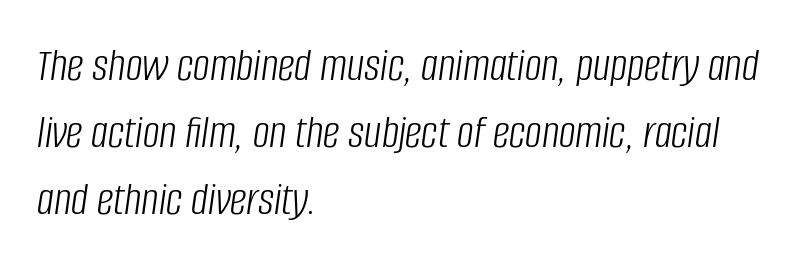
Q: Is the text bold? A: No.
Q: Is the text italic (slanted)? A: Yes, it leans right by about 8 degrees.
Q: Is the text underlined? A: No.
Q: How is the paragraph aligned? A: Left-aligned.
Q: Is the spacing between letters normal or unusually wide? A: Normal.
Q: Is the spacing between lines tight, normal or loose? A: Normal.
Q: Width (condensed, normal, or wide)? A: Condensed.
Q: Stroke contrast? A: Low.
Q: x-height? A: Large.
Q: Monospaced? A: No.
